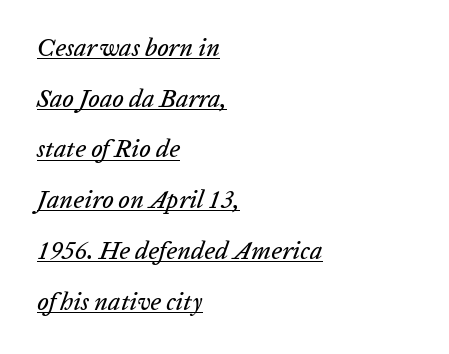
{"italic": "yes", "lean": "right", "slant_degrees": 20, "underline": "yes", "align": "left", "line_spacing": "loose", "line_spacing_ratio": 2.03, "letter_spacing": "normal", "letter_spacing_em": 0.0, "glyph_px": 25}
